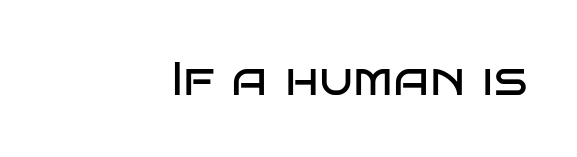
Q: Is the text bold? A: No.
Q: Is the text italic (slanted)? A: No, it is upright.
Q: Is the typeface a serif or a sans-serif typeface? A: Sans-serif.
Q: Is the text underlined? A: No.
Q: How is the paragraph aligned? A: Right-aligned.
Q: Is the spacing between letters normal or unusually wide? A: Normal.
Q: Width (condensed, normal, or wide)? A: Wide.
Q: Stroke contrast? A: Low.
Q: x-height? A: Large.
Q: Monospaced? A: No.
